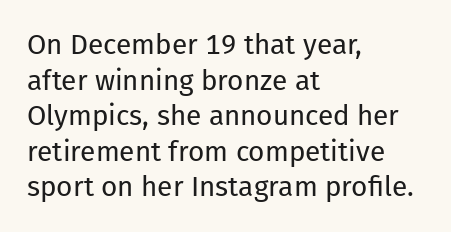
{"serif": "no", "italic": "no", "bold": "no", "weight": "regular", "width": "normal", "stroke_contrast": "low", "x_height": "medium", "monospaced": "no", "underline": "no", "align": "left", "line_spacing": "normal", "line_spacing_ratio": 1.27, "letter_spacing": "normal", "letter_spacing_em": 0.0, "glyph_px": 28}
